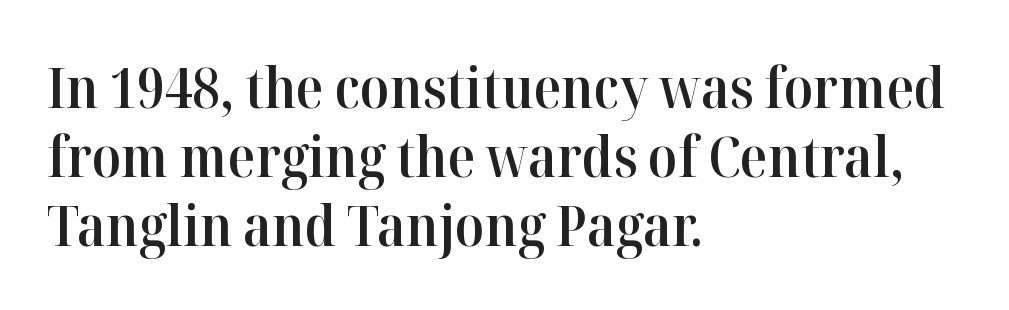
Q: Is the text bold? A: Semi-bold.
Q: Is the text italic (slanted)? A: No, it is upright.
Q: Is the typeface a serif or a sans-serif typeface? A: Serif.
Q: Is the text underlined? A: No.
Q: How is the paragraph aligned? A: Left-aligned.
Q: Is the spacing between letters normal or unusually wide? A: Normal.
Q: Width (condensed, normal, or wide)? A: Normal.
Q: Stroke contrast? A: High.
Q: x-height? A: Medium.
Q: Monospaced? A: No.
